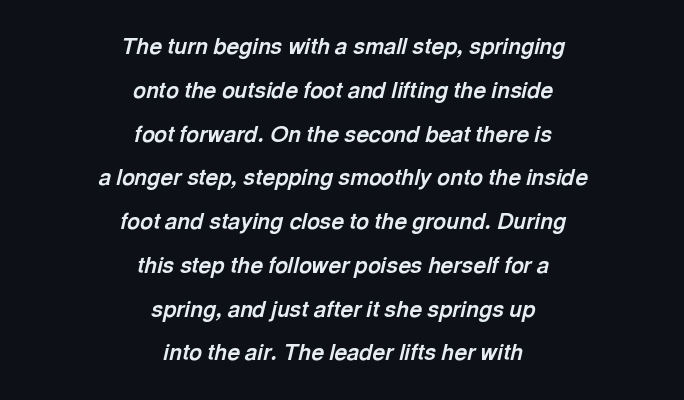
Q: Is the text bold? A: Yes.
Q: Is the text italic (slanted)? A: Yes, it leans right by about 13 degrees.
Q: Is the text underlined? A: No.
Q: How is the paragraph aligned? A: Centered.
Q: Is the spacing between letters normal or unusually wide? A: Normal.
Q: Is the spacing between lines tight, normal or loose? A: Loose.
